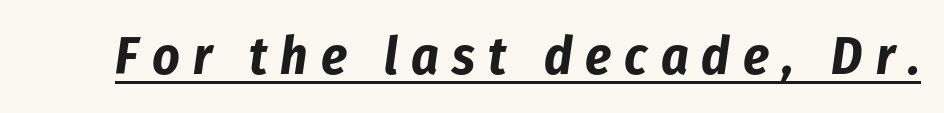
The letters are slanted; this is an italic face. These lines are rendered in a variable-pitch font. Tracking value appears strongly positive — letters spread wide. Strong, thick strokes mark this as bold type. The face used here appears with an underline applied.
